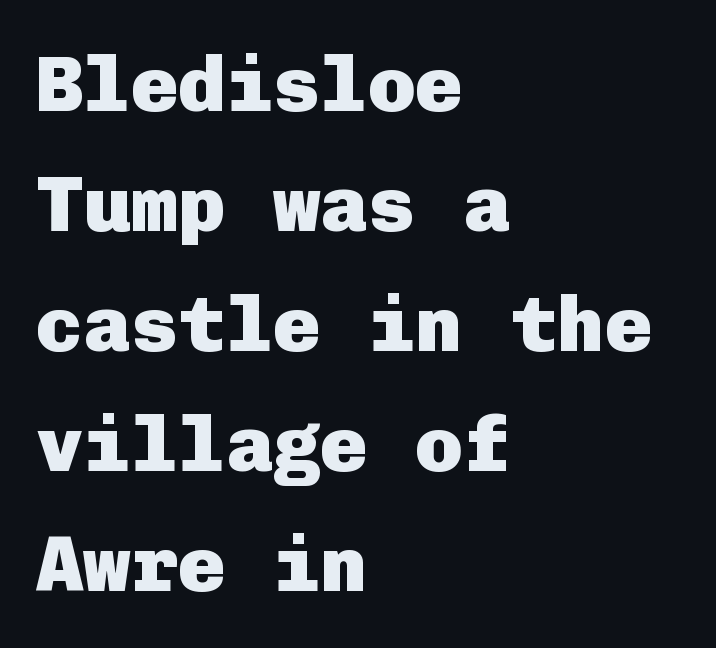
{"serif": "no", "italic": "no", "bold": "yes", "weight": "heavy", "width": "normal", "stroke_contrast": "low", "x_height": "medium", "underline": "no", "align": "left", "line_spacing": "normal", "line_spacing_ratio": 1.52, "letter_spacing": "normal", "letter_spacing_em": 0.0, "glyph_px": 79}
